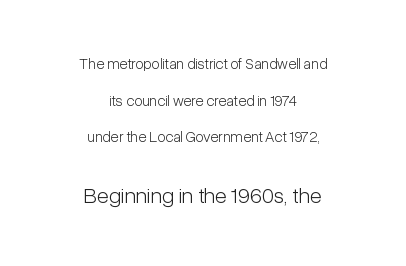
Notice how the stems are strictly vertical — no italics here. The type is set solid horizontally, with unmodified tracking. The letterforms sit at book weight or below. Descenders hang freely into open space.
